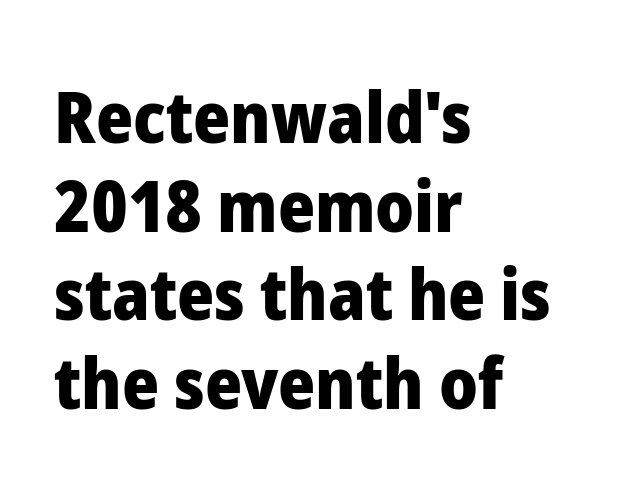
{"serif": "no", "italic": "no", "bold": "yes", "weight": "heavy", "width": "normal", "stroke_contrast": "low", "x_height": "medium", "monospaced": "no", "underline": "no", "align": "left", "line_spacing": "normal", "line_spacing_ratio": 1.25, "letter_spacing": "normal", "letter_spacing_em": 0.0, "glyph_px": 71}
